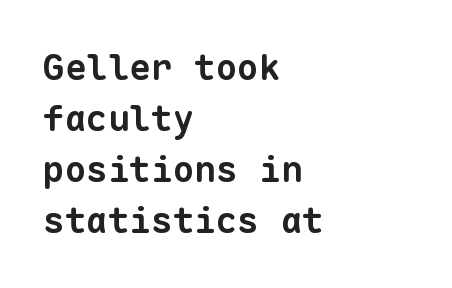
{"serif": "no", "bold": "yes", "weight": "bold", "width": "normal", "stroke_contrast": "low", "x_height": "medium", "monospaced": "yes", "underline": "no", "align": "left", "line_spacing": "normal", "line_spacing_ratio": 1.42, "letter_spacing": "normal", "letter_spacing_em": 0.0, "glyph_px": 36}
